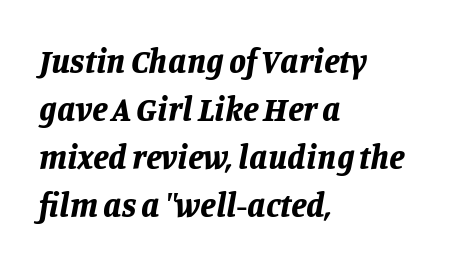
The image shows 34 px bold type, italic (leaning right); set left-aligned, normal line spacing (1.41x), normal letter spacing, not underlined; low stroke contrast and a large x-height.
